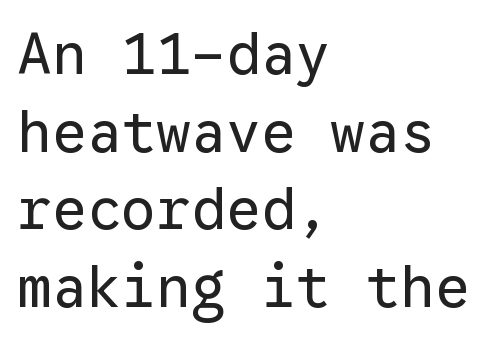
This rendering employs a face without finishing strokes, i.e., a sans-serif. A bare baseline throughout the passage. Do the characters align in a grid? Yes, the font is monospaced. Interline gaps are of average width in this sample.
